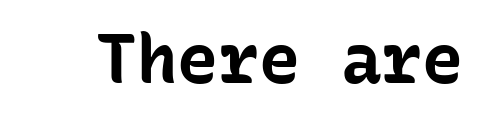
{"serif": "no", "italic": "no", "bold": "yes", "weight": "bold", "width": "normal", "stroke_contrast": "low", "x_height": "medium", "monospaced": "yes", "underline": "no", "letter_spacing": "normal", "letter_spacing_em": 0.0, "glyph_px": 68}
